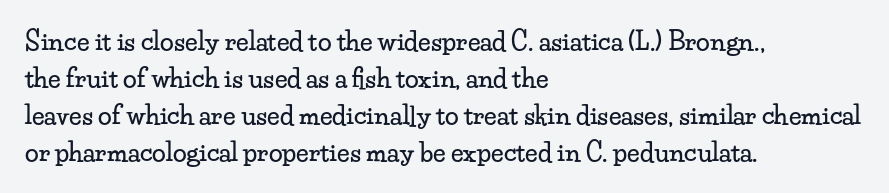
Q: Is the text italic (slanted)? A: No, it is upright.
Q: Is the text underlined? A: No.
Q: How is the paragraph aligned? A: Left-aligned.
Q: Is the spacing between letters normal or unusually wide? A: Normal.
Q: Is the spacing between lines tight, normal or loose? A: Normal.
